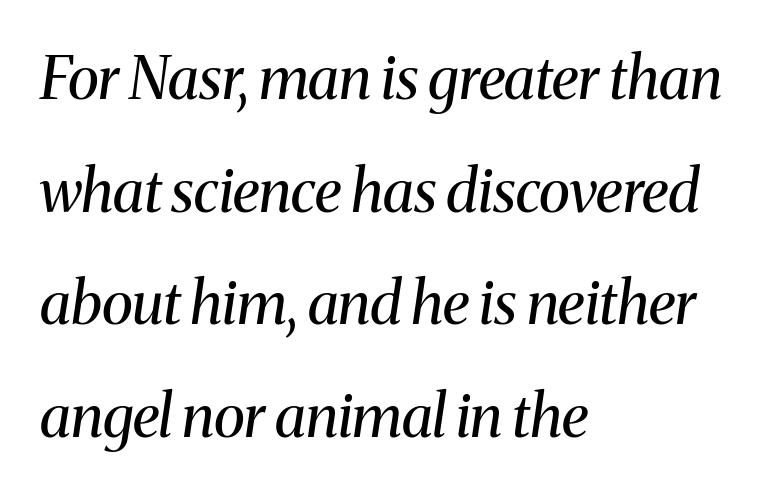
Rule under the text: the space is simply empty. Does the leading feel generous? Absolutely, it's lavish. The rendering anchors every line to the left-hand side. You could not count columns in this text — the font is proportionally spaced. The horizontal fit of the characters is conventional and even. Stroke mass is kept to a normal reading level or below.
